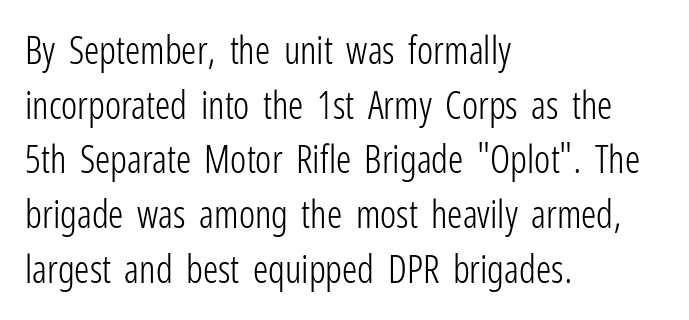
Q: Is the text bold? A: No.
Q: Is the text italic (slanted)? A: No, it is upright.
Q: Is the typeface a serif or a sans-serif typeface? A: Sans-serif.
Q: Is the text underlined? A: No.
Q: How is the paragraph aligned? A: Left-aligned.
Q: Is the spacing between letters normal or unusually wide? A: Normal.
Q: Is the spacing between lines tight, normal or loose? A: Normal.
Q: Width (condensed, normal, or wide)? A: Condensed.
Q: Stroke contrast? A: Low.
Q: x-height? A: Medium.
Q: Monospaced? A: No.
